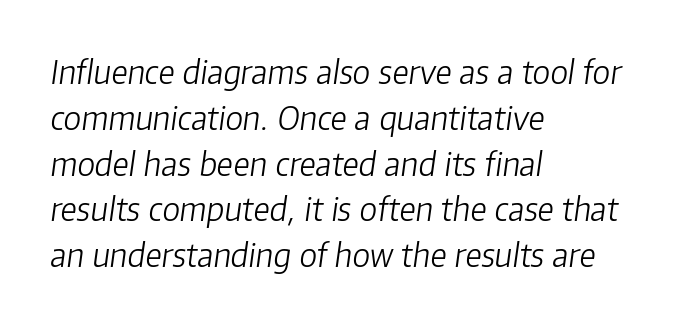
The foot of each line stays bare and open. The passage is arranged the way most books set body copy — flush left. You could not count columns in this text — the font is proportionally spaced. Horizontal bands of white between lines are of average thickness. Is this a heavy cut? Hardly; it is regular or lighter.
